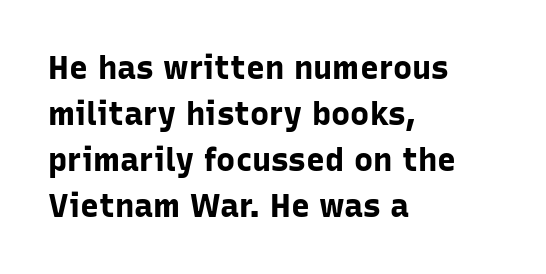
The image shows 32 px bold sans-serif type, upright; set left-aligned, normal line spacing (1.44x), normal letter spacing, not underlined; low stroke contrast and a medium x-height.
